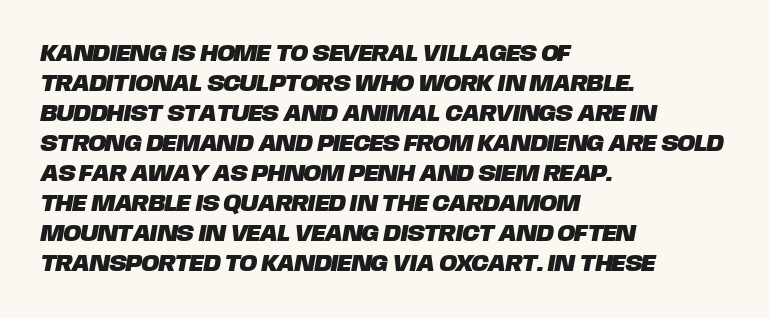
Regular leading. Leftover space on each line is placed entirely after the last word. The strip under each line holds only bare page. How are the letters spaced? Ordinarily, with no added tracking.
